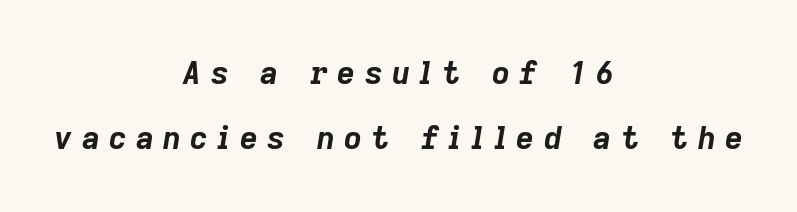
Caption: bold face, heavy strokes. Think of a printed novel: that variable character pitch is what you see here. How would I describe the line gaps? Wide and relaxed. Plain, unruled lines of type. Letter spacing: wide. Visually the block forms a symmetrical silhouette, jagged on both flanks.
